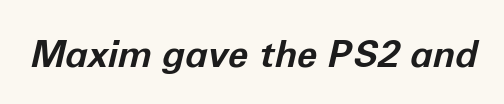
Tall strokes in this sample are angled rather than plumb. Type without underlining. The rendering uses natural spacing where letterforms have individual widths. Spacing between characters is what you'd get straight out of the box. On the weight axis this lands at bold, roughly 700.
